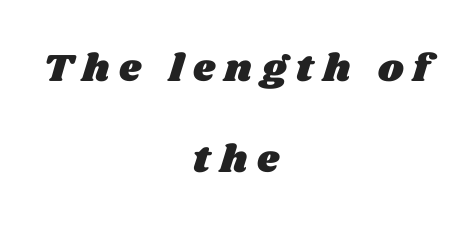
Horizontally, the lines are justified to the midpoint only. Spacing verdict: proportional, widths tailored to each character. This block would shrink considerably if given ordinary leading; it's expanded now. This sample uses expanded letter spacing, leaving extra air between glyphs. Words float on clear page, feet unadorned.
